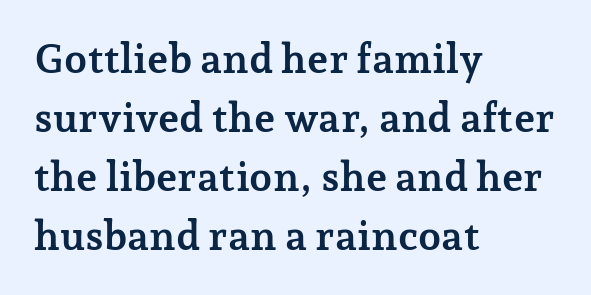
Q: Is the text bold? A: Yes.
Q: Is the text italic (slanted)? A: No, it is upright.
Q: Is the typeface a serif or a sans-serif typeface? A: Serif.
Q: Is the text underlined? A: No.
Q: How is the paragraph aligned? A: Left-aligned.
Q: Is the spacing between letters normal or unusually wide? A: Normal.
Q: Is the spacing between lines tight, normal or loose? A: Normal.
Q: Width (condensed, normal, or wide)? A: Normal.
Q: Stroke contrast? A: Low.
Q: x-height? A: Medium.
Q: Monospaced? A: No.
